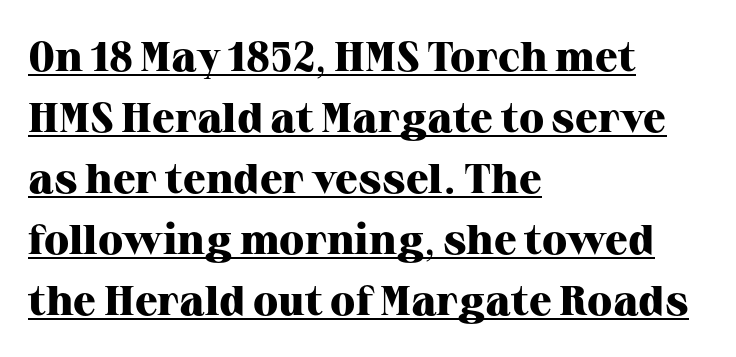
The image shows 42 px heavy serif type, upright; set left-aligned, normal line spacing (1.45x), normal letter spacing, underlined; high stroke contrast and a medium x-height.
